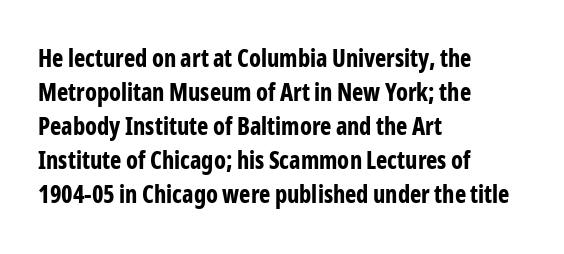
The image shows 24 px bold type, upright; set left-aligned, normal line spacing (1.42x), normal letter spacing, not underlined.
